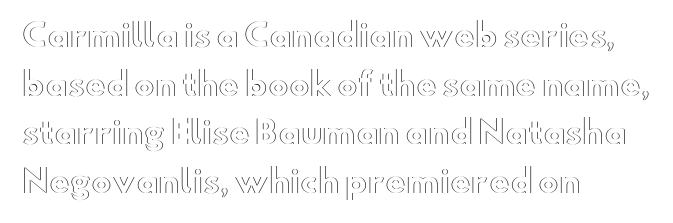
Q: Is the text italic (slanted)? A: No, it is upright.
Q: Is the text underlined? A: No.
Q: How is the paragraph aligned? A: Left-aligned.
Q: Is the spacing between letters normal or unusually wide? A: Normal.
Q: Is the spacing between lines tight, normal or loose? A: Normal.
Q: Width (condensed, normal, or wide)? A: Wide.
Q: x-height? A: Small.
Q: Monospaced? A: No.
